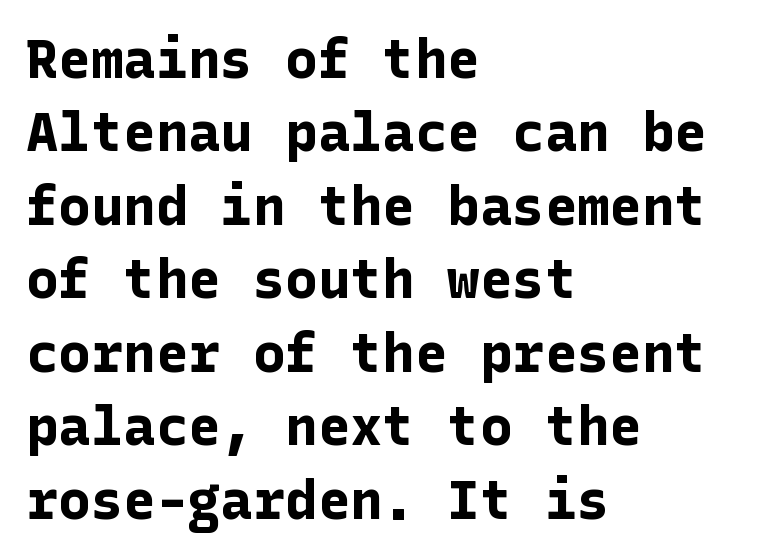
The horizontal fit of the characters is conventional and even. Is the type bold? Yes — the strokes are clearly thick and heavy. Tall strokes in this sample are plumb rather than angled. The font family rendered here belongs to the sans-serif group.
